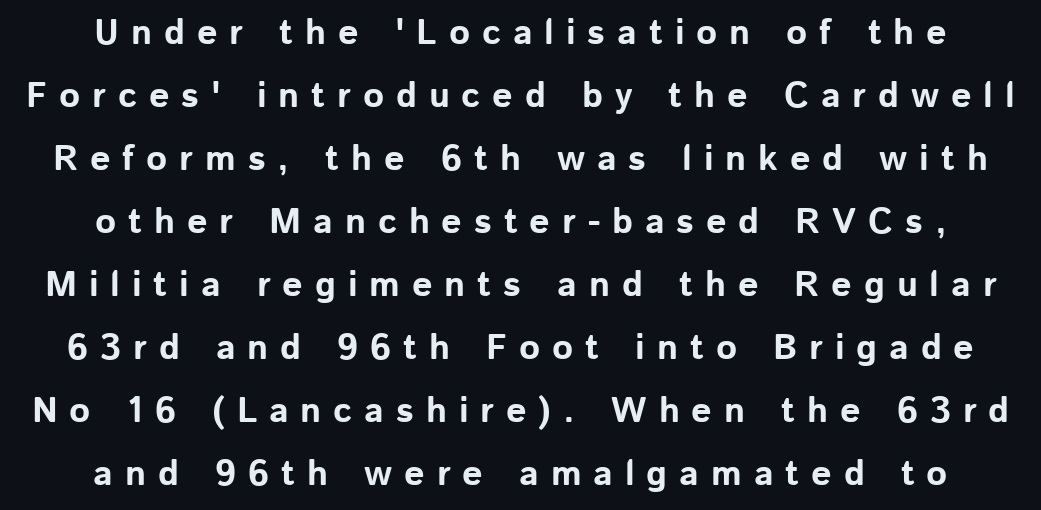
The rendering positions every line midway between the sides. Check the space under the baseline: it is left empty. Type style note: lacks serifs. Italic? Not at all — the glyphs are vertical. Look at the stroke-to-counter ratio: heavy, a bold. How are the letters spaced? Widely, with obvious added tracking.
